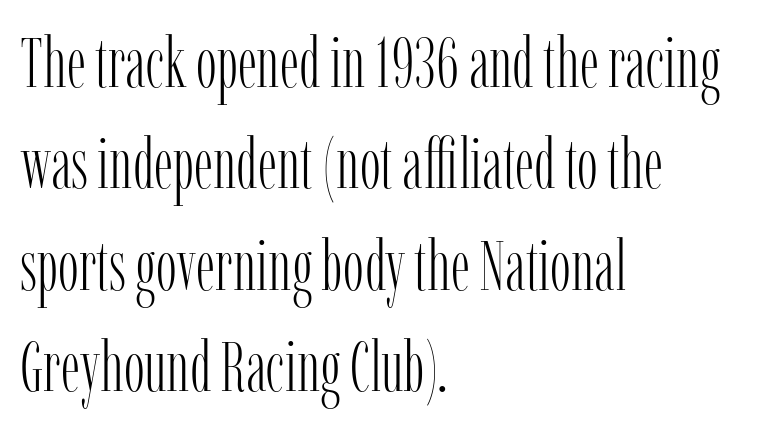
The image shows 70 px light, condensed serif type, upright; set left-aligned, normal line spacing (1.45x), normal letter spacing, not underlined; low stroke contrast and a medium x-height.
